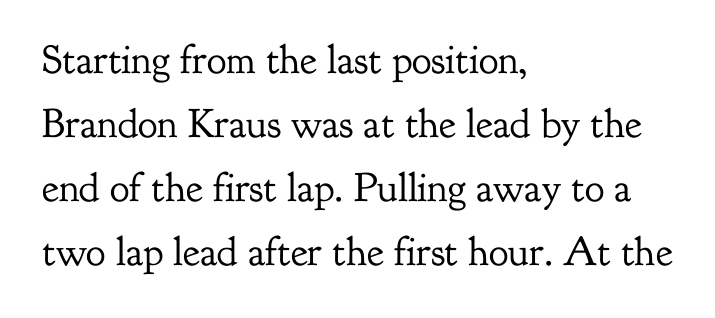
Normally led — the rows are evenly, conventionally spaced. Each stroke keeps to a modest, everyday thickness or less. A bare baseline throughout the passage. The horizontal fit of the characters is conventional and even. The face used here is proportionally spaced, like ordinary book or web type. Stroke terminals: seriffed.
